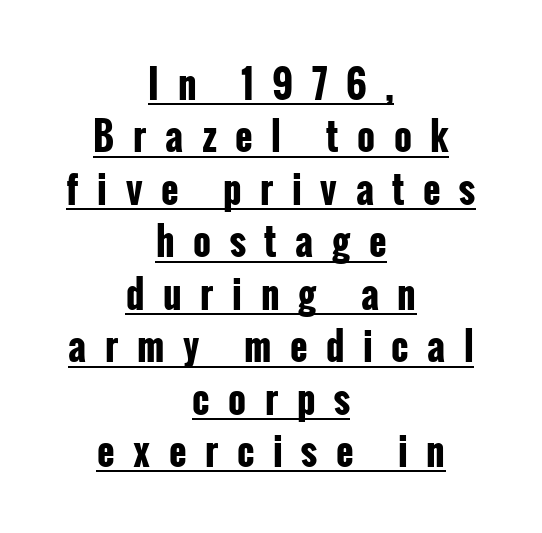
{"serif": "no", "italic": "no", "bold": "yes", "weight": "bold", "width": "condensed", "stroke_contrast": "low", "x_height": "medium", "monospaced": "no", "underline": "yes", "align": "center", "line_spacing": "normal", "line_spacing_ratio": 1.38, "letter_spacing": "wide", "letter_spacing_em": 0.49, "glyph_px": 38}
